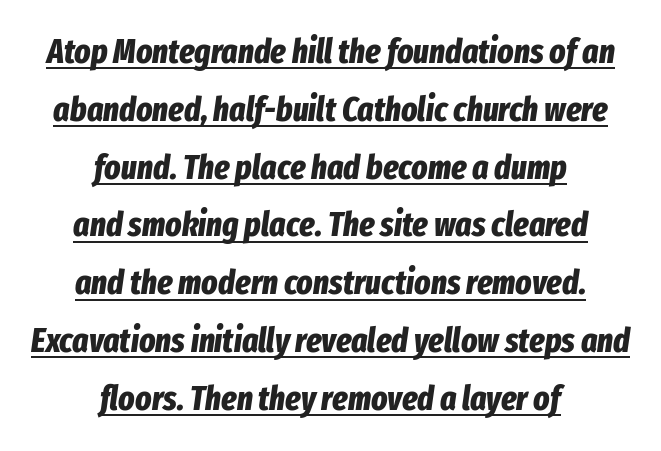
Default kerning and tracking; the words read as compact shapes. Typographic density is high because the face is bold. Has an underline been added? It has. Think of a printed novel: that variable character pitch is what you see here. Short and long lines alike share a common midpoint.
